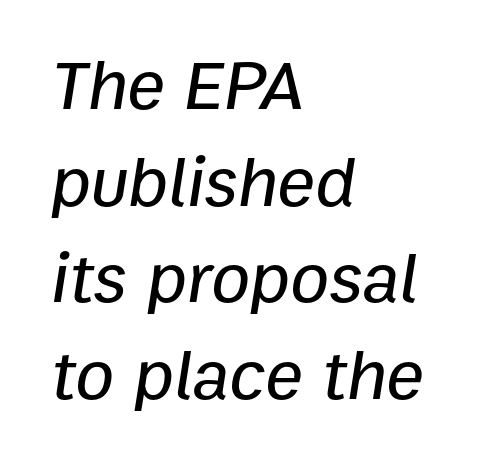
Each new line begins a customary step beneath the previous one. Caption: standard tracking, unaltered. Looks like regular typesetting: each glyph gets only the width it needs. Casual observation: everything's shoved over to the left.
